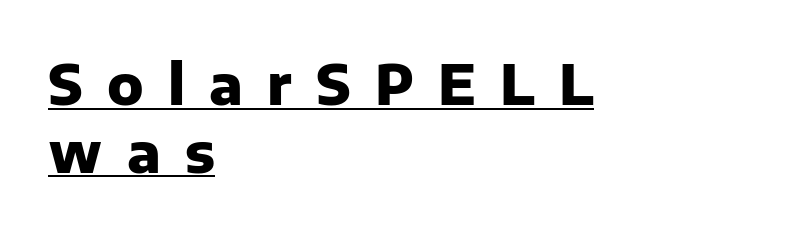
{"serif": "no", "italic": "no", "bold": "yes", "weight": "heavy", "width": "normal", "stroke_contrast": "low", "x_height": "medium", "monospaced": "no", "underline": "yes", "align": "left", "line_spacing_ratio": 1.23, "letter_spacing": "wide", "letter_spacing_em": 0.44, "glyph_px": 55}
